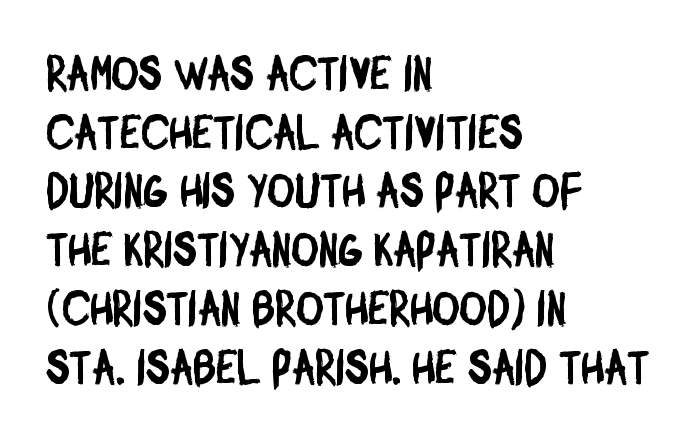
{"serif": "no", "width": "condensed", "stroke_contrast": "low", "x_height": "large", "monospaced": "no", "underline": "no", "align": "left", "line_spacing": "normal", "line_spacing_ratio": 1.25, "letter_spacing": "normal", "letter_spacing_em": 0.0, "glyph_px": 47}
